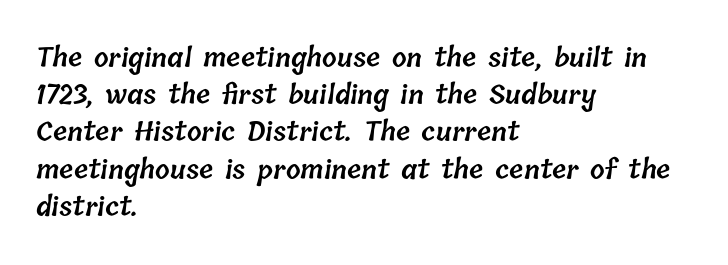
Q: Is the text bold? A: Semi-bold.
Q: Is the text underlined? A: No.
Q: How is the paragraph aligned? A: Left-aligned.
Q: Is the spacing between letters normal or unusually wide? A: Normal.
Q: Is the spacing between lines tight, normal or loose? A: Normal.
